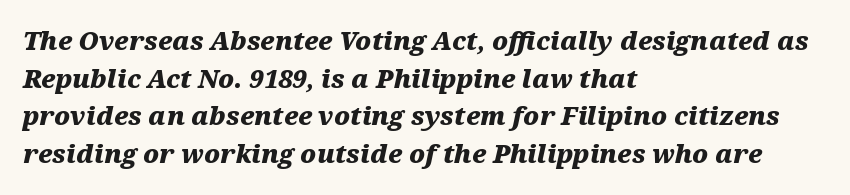
Q: Is the text bold? A: Yes.
Q: Is the text italic (slanted)? A: Yes, it leans right by about 12 degrees.
Q: Is the text underlined? A: No.
Q: How is the paragraph aligned? A: Left-aligned.
Q: Is the spacing between letters normal or unusually wide? A: Normal.
Q: Is the spacing between lines tight, normal or loose? A: Normal.
